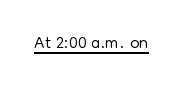
{"italic": "no", "bold": "no", "underline": "yes", "letter_spacing": "normal", "letter_spacing_em": 0.0, "glyph_px": 26}
